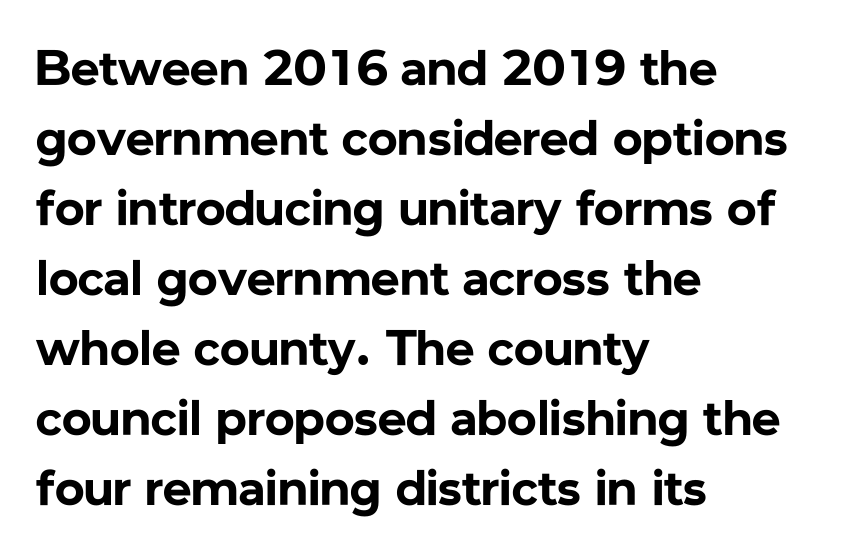
The passage shown is typed in a proportional face where columns would drift. The rendering uses a moderate line-height, typical for paragraphs. Stroke thickness is high; the sample reads as a true bold. Upright lettering throughout. The letters carry no serifs — their stems end cleanly without finishing strokes. Teacher's note: observe the even left margin — that is flush-left alignment.
